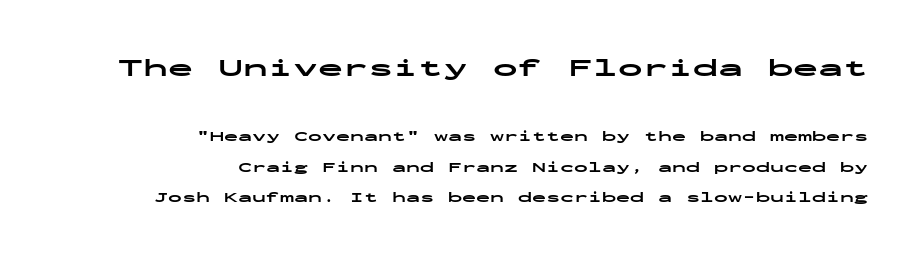
The image shows 25 px bold type, upright; set right-aligned, loose line spacing (2.17x), normal letter spacing, not underlined; the first (top) block is 1.79x larger.
